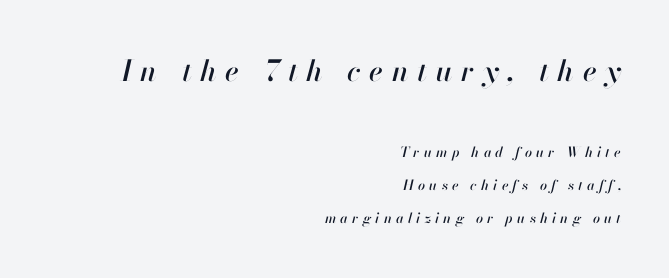
Q: Is the text italic (slanted)? A: Yes, it leans right by about 13 degrees.
Q: Is the text underlined? A: No.
Q: How is the paragraph aligned? A: Right-aligned.
Q: Is the spacing between letters normal or unusually wide? A: Unusually wide.
Q: Is the spacing between lines tight, normal or loose? A: Loose.
Q: Which block of text is set in a larger size, the first (top) or the second (bottom)? A: The first (top) one.
Q: Width (condensed, normal, or wide)? A: Normal.
Q: Stroke contrast? A: High.
Q: x-height? A: Small.
Q: Monospaced? A: No.
